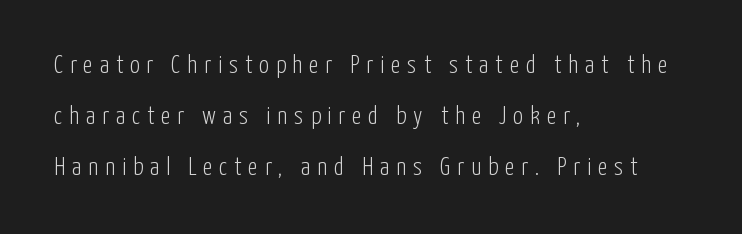
The image shows 25 px text type, upright; set left-aligned, loose line spacing (2.04x), unusually wide letter spacing (+0.27 em), not underlined.
